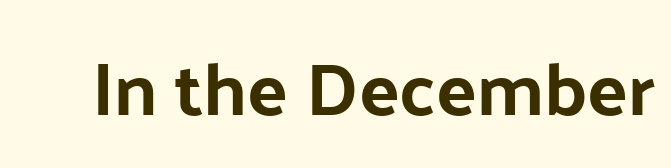
Q: Is the text italic (slanted)? A: No, it is upright.
Q: Is the typeface a serif or a sans-serif typeface? A: Sans-serif.
Q: Is the text underlined? A: No.
Q: Is the spacing between letters normal or unusually wide? A: Normal.
Q: Width (condensed, normal, or wide)? A: Normal.
Q: Stroke contrast? A: Low.
Q: x-height? A: Medium.
Q: Monospaced? A: No.
